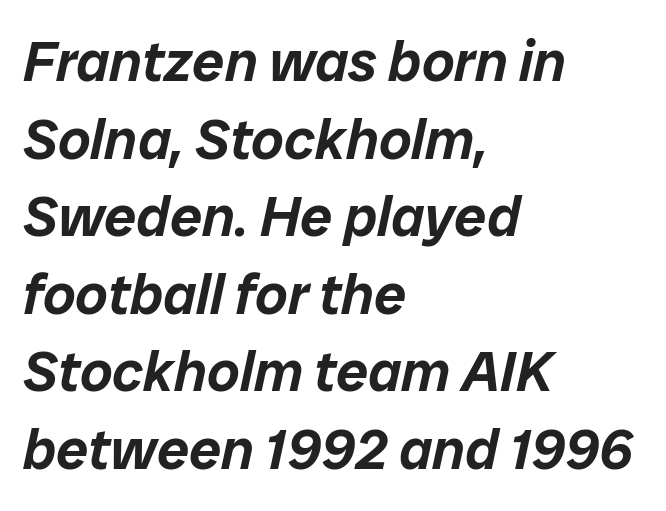
Posture: slanted. Tracking value appears to be zero — textbook default spacing. These lines are rendered in a variable-pitch font. This rendering features lettering with no underline. A normal amount of white space separates one row of letters from the next.
